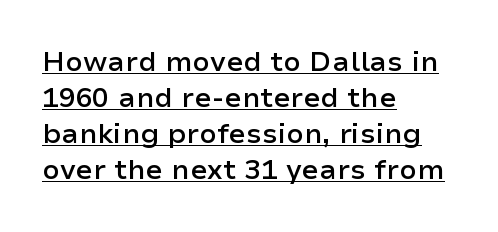
Nobody touched the tracking dial on this one. Leftover space on each line is placed entirely after the last word. Type style note: lacks serifs. Each letter keeps its own natural width here, so spacing adapts to shape. A rule runs beneath these lines of type. Leading matches the norm, producing a regular column.
